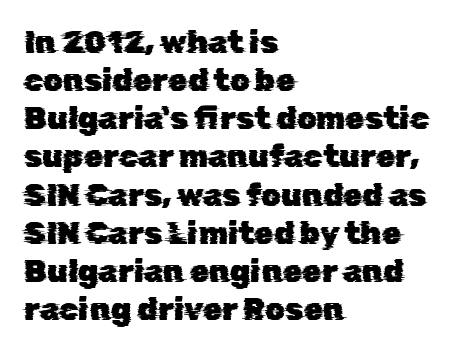
The image shows 31 px sans-serif type; set left-aligned, line spacing 1.23x, normal letter spacing, not underlined; low stroke contrast and a medium x-height.
